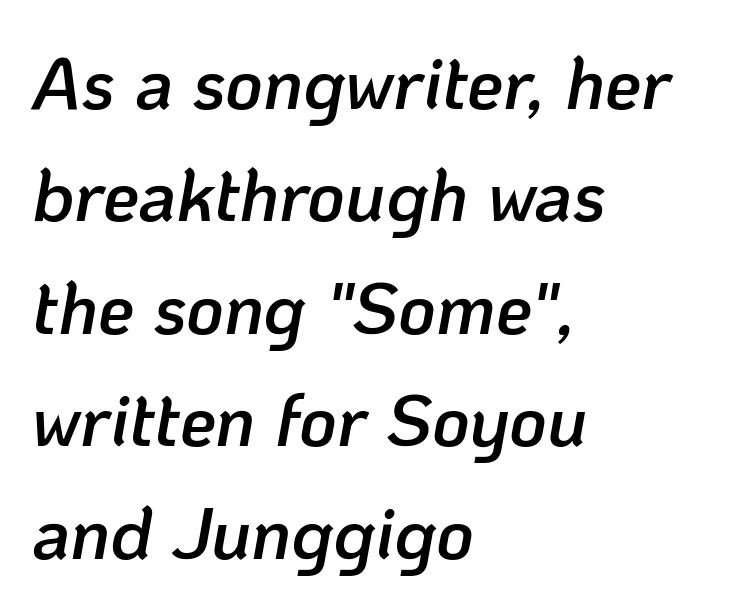
{"italic": "yes", "lean": "right", "slant_degrees": 10, "bold": "semi", "weight": "semibold", "width": "normal", "stroke_contrast": "low", "x_height": "medium", "monospaced": "no", "underline": "no", "align": "left", "line_spacing": "normal", "line_spacing_ratio": 1.54, "letter_spacing": "normal", "letter_spacing_em": 0.0, "glyph_px": 73}
